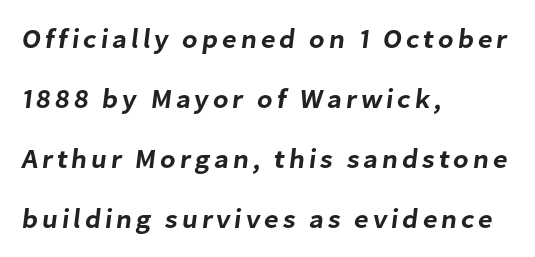
The image shows 27 px text type; set left-aligned, loose line spacing (2.22x), not underlined.
